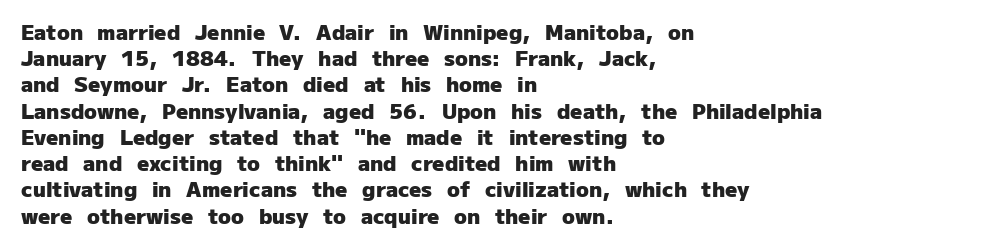
Does the weight exceed regular? Yes, all the way to bold. A typesetter would mark this as roman, not italic. The glyphs are unaccompanied by any horizontal stroke below them. Interline gaps are of average width in this sample. The horizontal fit of the characters is conventional and even.
